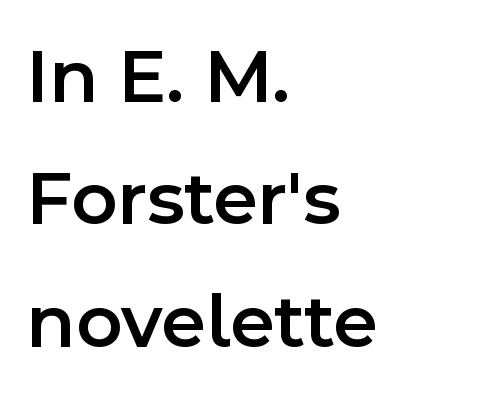
The image shows 78 px semibold sans-serif type, upright; set left-aligned, normal line spacing (1.57x), normal letter spacing, not underlined; a medium x-height.
